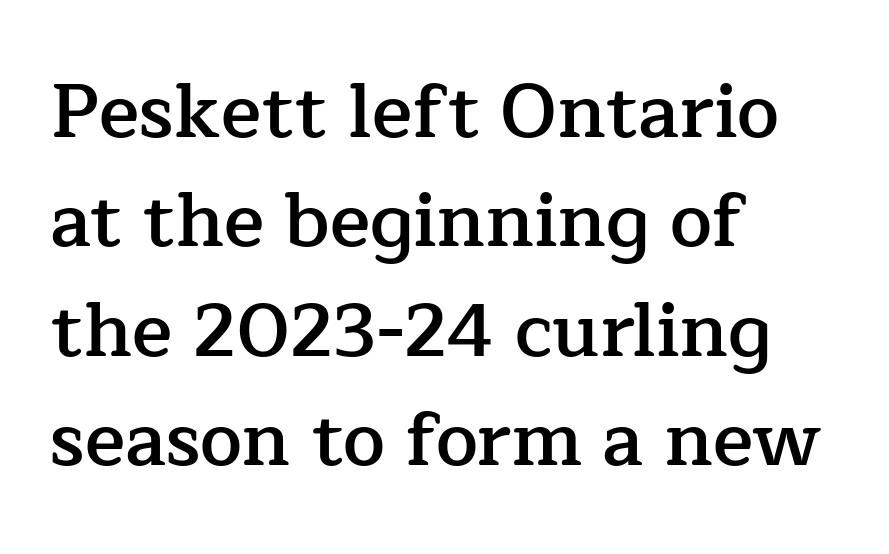
{"serif": "yes", "italic": "no", "bold": "semi", "weight": "semibold", "width": "normal", "stroke_contrast": "low", "x_height": "medium", "monospaced": "no", "underline": "no", "align": "left", "line_spacing": "normal", "line_spacing_ratio": 1.46, "letter_spacing": "normal", "letter_spacing_em": 0.0, "glyph_px": 75}
